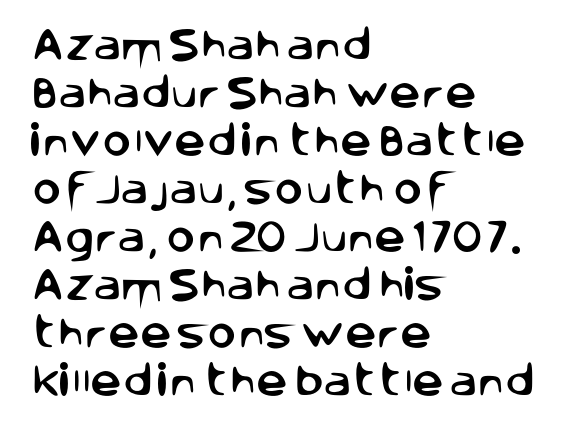
The letters carry no serifs — their stems end cleanly without finishing strokes. Tracking here is standard; glyphs follow each other at the usual distance. This sample keeps an unexceptional amount of space between lines. No italicization has been applied; the sample stays upright.
